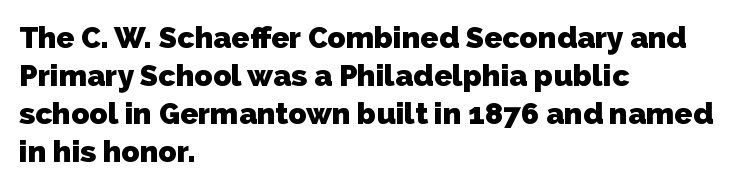
The image shows 30 px heavy sans-serif type; set left-aligned, normal line spacing (1.27x), normal letter spacing, not underlined; low stroke contrast and a medium x-height.
